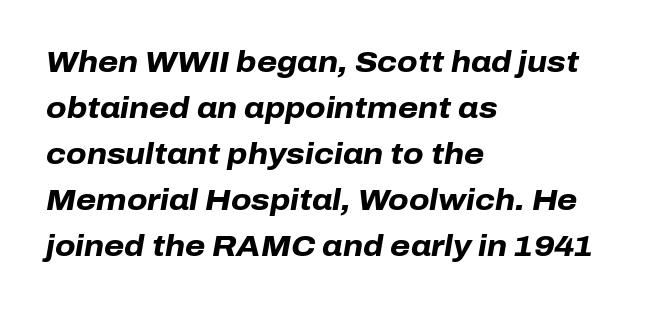
Q: Is the text bold? A: Yes.
Q: Is the text italic (slanted)? A: Yes, it leans right by about 10 degrees.
Q: Is the text underlined? A: No.
Q: How is the paragraph aligned? A: Left-aligned.
Q: Is the spacing between letters normal or unusually wide? A: Normal.
Q: Is the spacing between lines tight, normal or loose? A: Normal.
Q: Width (condensed, normal, or wide)? A: Normal.
Q: Stroke contrast? A: Low.
Q: x-height? A: Medium.
Q: Monospaced? A: No.
